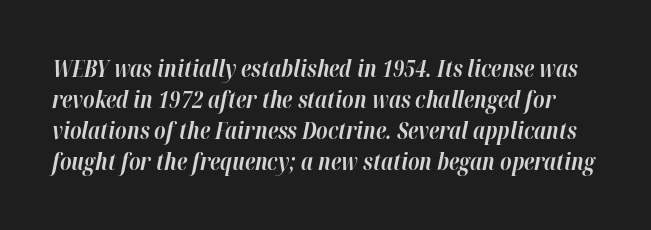
The image shows 23 px bold type, italic (leaning right); set normal line spacing (1.35x), normal letter spacing, not underlined.
